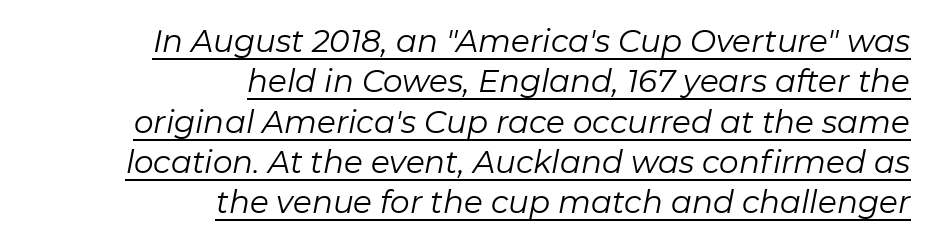
{"italic": "yes", "lean": "right", "slant_degrees": 11, "bold": "no", "weight": "regular", "width": "normal", "stroke_contrast": "low", "x_height": "medium", "monospaced": "no", "underline": "yes", "align": "right", "line_spacing": "normal", "line_spacing_ratio": 1.3, "letter_spacing": "normal", "letter_spacing_em": 0.0, "glyph_px": 31}
